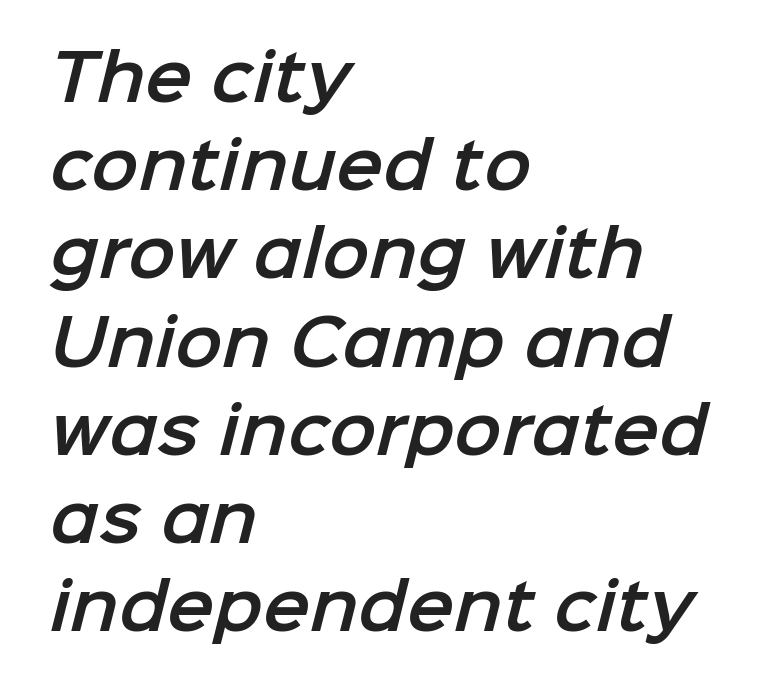
The image shows 63 px sans-serif type; set left-aligned, normal line spacing (1.4x), normal letter spacing, not underlined; low stroke contrast and a medium x-height.
